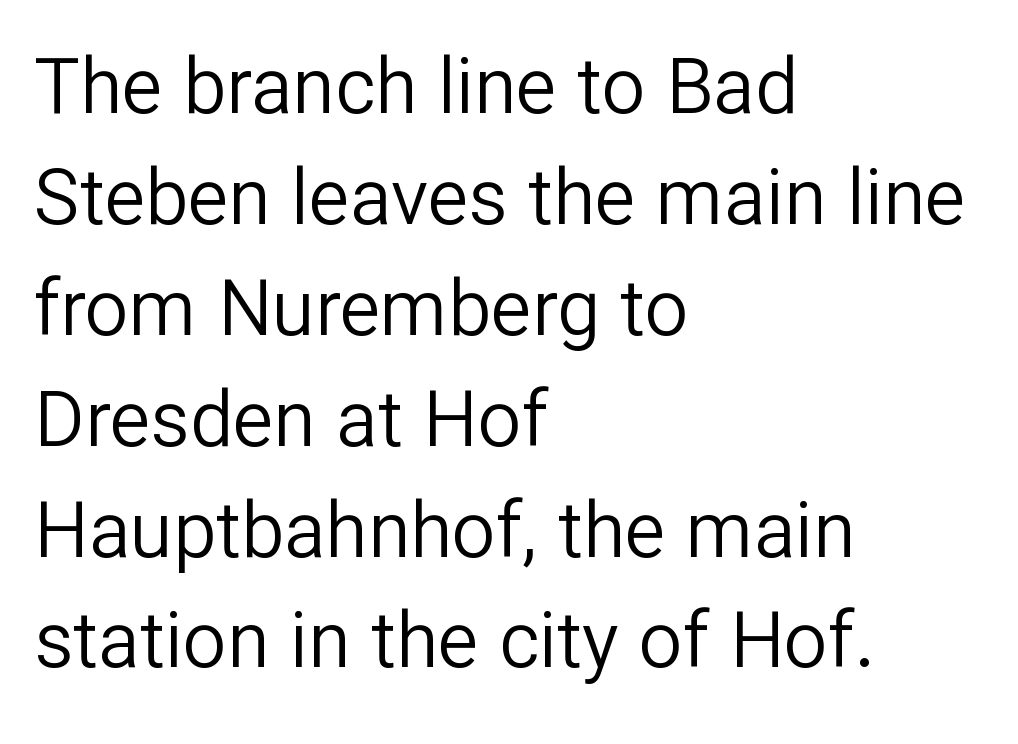
One-word summary of the alignment: left. Each word holds together tightly as a unit, with standard inter-letter gaps. Every stem runs plumb, perpendicular to the baseline. Note: no serifs on the glyphs. Each letter keeps its own natural width here, so spacing adapts to shape.
